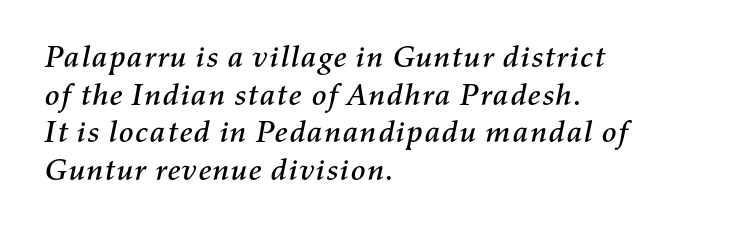
Q: Is the text italic (slanted)? A: Yes, it leans right by about 11 degrees.
Q: Is the text underlined? A: No.
Q: How is the paragraph aligned? A: Left-aligned.
Q: Is the spacing between letters normal or unusually wide? A: Normal.
Q: Width (condensed, normal, or wide)? A: Normal.
Q: Stroke contrast? A: Medium.
Q: x-height? A: Medium.
Q: Monospaced? A: No.
